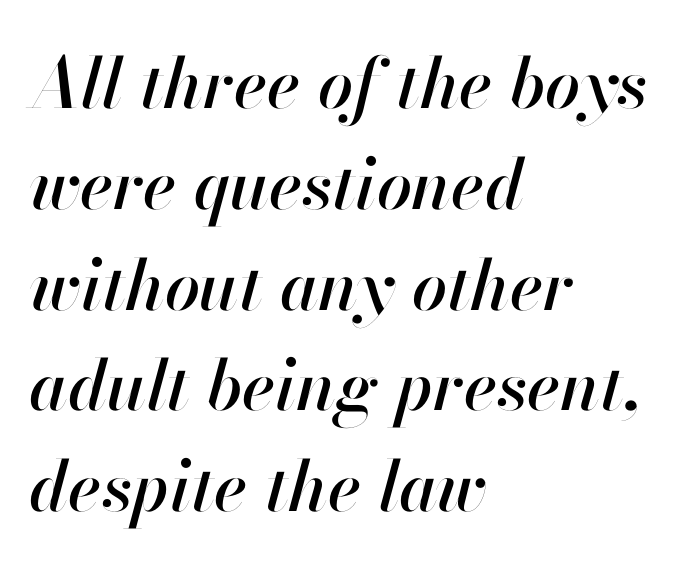
Q: Is the text italic (slanted)? A: Yes, it leans right by about 13 degrees.
Q: Is the text underlined? A: No.
Q: How is the paragraph aligned? A: Left-aligned.
Q: Is the spacing between letters normal or unusually wide? A: Normal.
Q: Is the spacing between lines tight, normal or loose? A: Normal.
Q: Width (condensed, normal, or wide)? A: Normal.
Q: Stroke contrast? A: High.
Q: x-height? A: Small.
Q: Monospaced? A: No.
